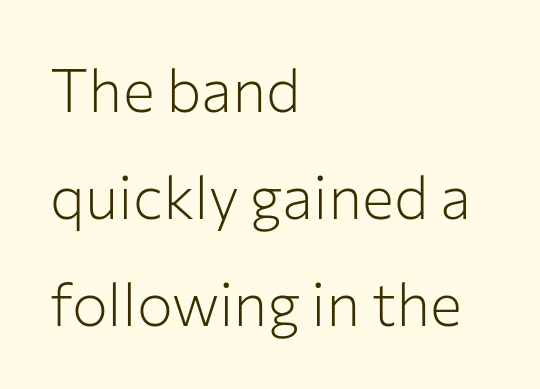
The image shows 60 px light sans-serif type, upright; set left-aligned, line spacing 1.78x, normal letter spacing, not underlined; low stroke contrast and a medium x-height.
